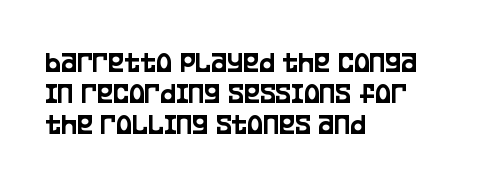
Q: Is the text italic (slanted)? A: No, it is upright.
Q: Is the typeface a serif or a sans-serif typeface? A: Sans-serif.
Q: Is the text underlined? A: No.
Q: How is the paragraph aligned? A: Left-aligned.
Q: Is the spacing between letters normal or unusually wide? A: Normal.
Q: Is the spacing between lines tight, normal or loose? A: Tight.
Q: Width (condensed, normal, or wide)? A: Condensed.
Q: Stroke contrast? A: Low.
Q: x-height? A: Large.
Q: Monospaced? A: No.
